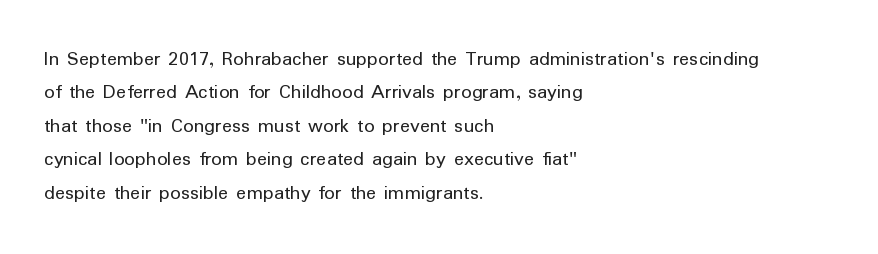
The image shows 21 px text type, upright; set left-aligned, normal line spacing (1.59x), normal letter spacing, not underlined.
